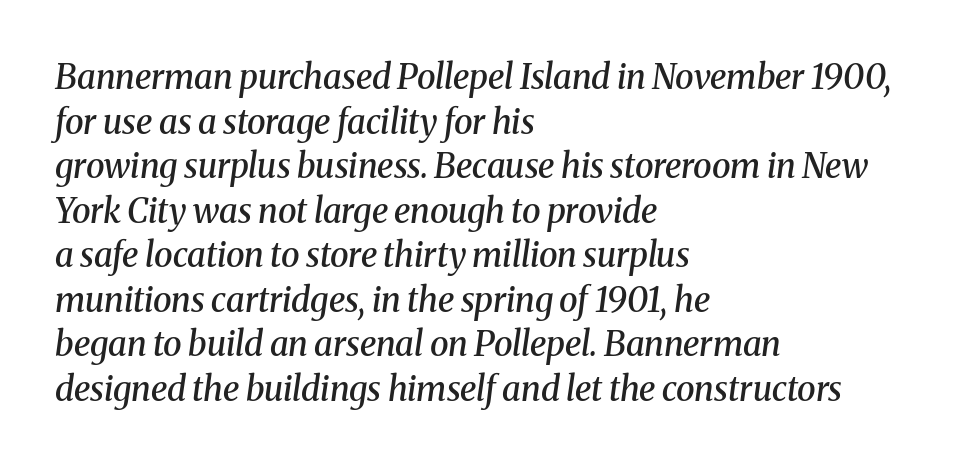
{"serif": "yes", "italic": "yes", "lean": "right", "slant_degrees": 8, "bold": "semi", "weight": "semibold", "width": "normal", "stroke_contrast": "medium", "x_height": "medium", "monospaced": "no", "underline": "no", "align": "left", "line_spacing": "normal", "line_spacing_ratio": 1.31, "letter_spacing": "normal", "letter_spacing_em": 0.0, "glyph_px": 34}
